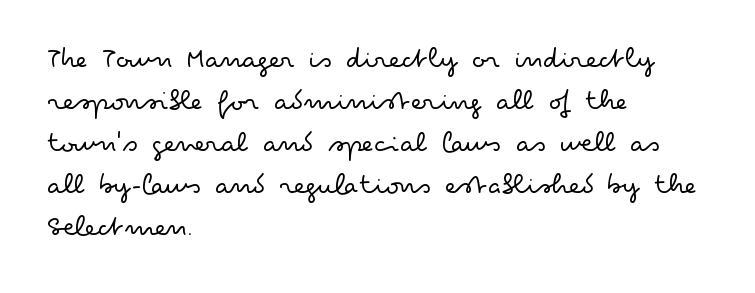
{"serif": "no", "italic": "no", "bold": "no", "weight": "light", "width": "wide", "stroke_contrast": "low", "x_height": "small", "monospaced": "no", "underline": "no", "align": "left", "line_spacing": "normal", "line_spacing_ratio": 1.4, "letter_spacing": "normal", "letter_spacing_em": 0.0, "glyph_px": 30}
